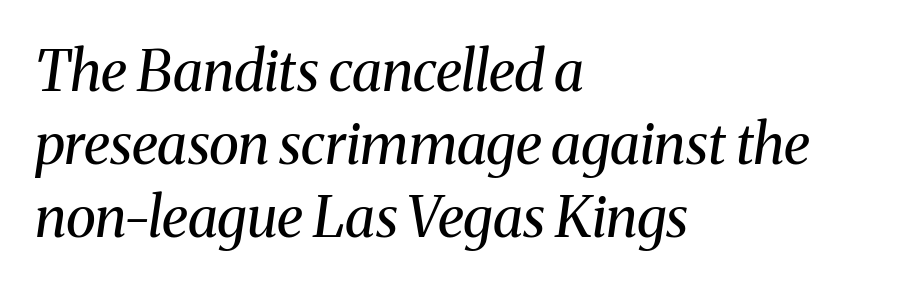
Students, note that the glyphs here touch the page at normal intervals. Looking at the ascenders, they clearly lean. Regarding serifs, this sample has them. You could not count columns in this text — the font is proportionally spaced.
